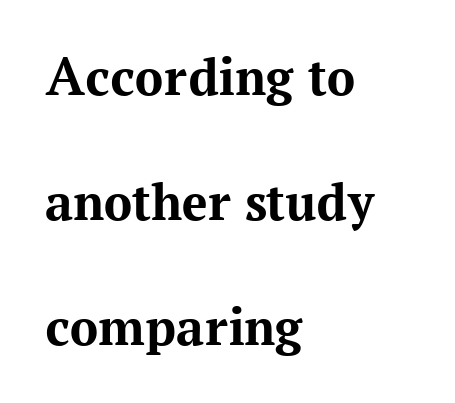
Q: Is the text bold? A: Yes.
Q: Is the text italic (slanted)? A: No, it is upright.
Q: Is the typeface a serif or a sans-serif typeface? A: Serif.
Q: Is the text underlined? A: No.
Q: How is the paragraph aligned? A: Left-aligned.
Q: Is the spacing between letters normal or unusually wide? A: Normal.
Q: Is the spacing between lines tight, normal or loose? A: Loose.
Q: Width (condensed, normal, or wide)? A: Normal.
Q: Stroke contrast? A: Medium.
Q: x-height? A: Medium.
Q: Monospaced? A: No.
